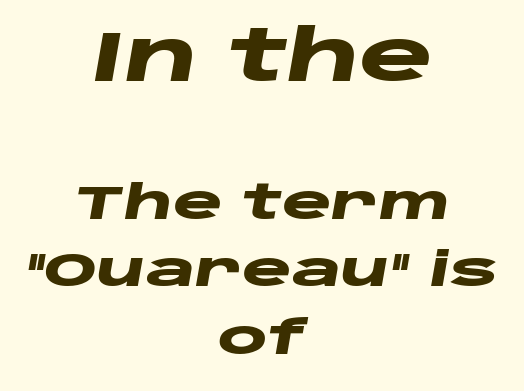
When letters slant like this, we call the style italic. The string is rendered with underlining switched off. The letters are bold, with thick, heavy strokes. Observe the ordinary spacing: letters are neighbours, not strangers. Size contrast runs from large at the top to small at the bottom. This sample has the flowing, uneven cadence of proportional lettering.
